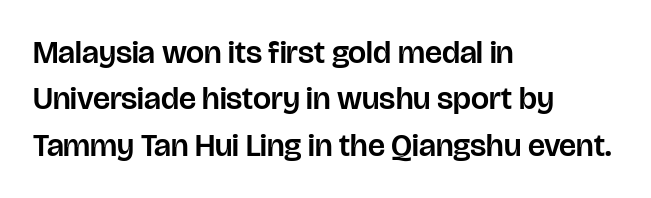
{"serif": "no", "italic": "no", "width": "normal", "stroke_contrast": "low", "x_height": "large", "monospaced": "no", "underline": "no", "align": "left", "line_spacing": "normal", "line_spacing_ratio": 1.45, "letter_spacing": "normal", "letter_spacing_em": 0.0, "glyph_px": 32}
